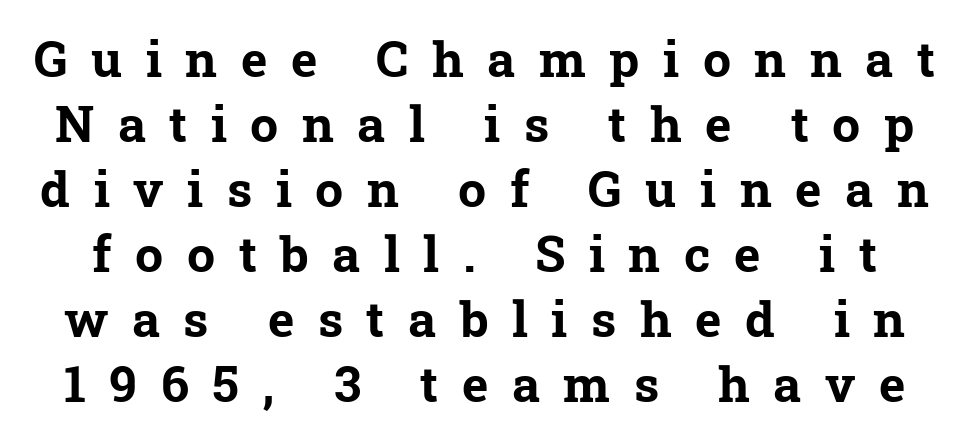
The rows are spaced the way most documents space them. Note the varied advance widths — an 'i' is clearly narrower than an 'm'. Clear beneath every line of the passage. The rendering inserts visible extra space after every character.
